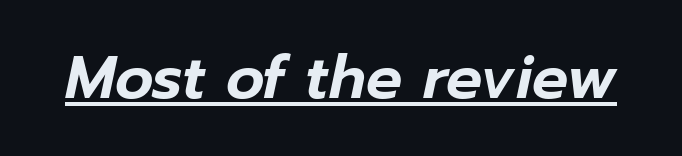
Q: Is the text italic (slanted)? A: Yes, it leans right by about 12 degrees.
Q: Is the text underlined? A: Yes.
Q: Is the spacing between letters normal or unusually wide? A: Normal.
Q: Width (condensed, normal, or wide)? A: Normal.
Q: Stroke contrast? A: Low.
Q: x-height? A: Medium.
Q: Monospaced? A: No.
